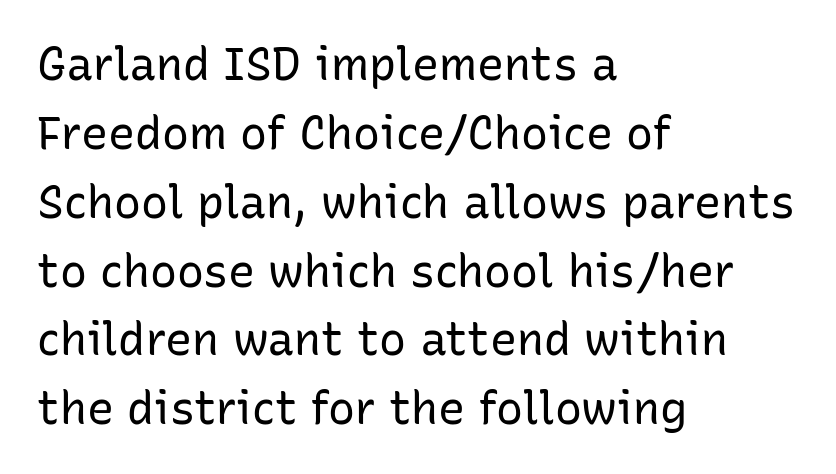
Type without underlining. These lines are rendered in a variable-pitch font. Reading down the column, the eye jumps a familiar distance to each next line. Caption: multi-line text, flush left, ragged right.
